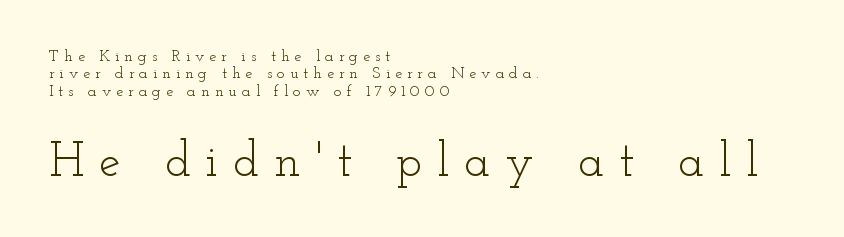
Size hierarchy here favors the trailing block over the leading one. Summary of weight: not heavy and not bold. A student would call this left alignment; a typographer would say flush left, rag right. The rendering inserts visible extra space after every character. Students, observe: this is what under-led, compact text looks like.
